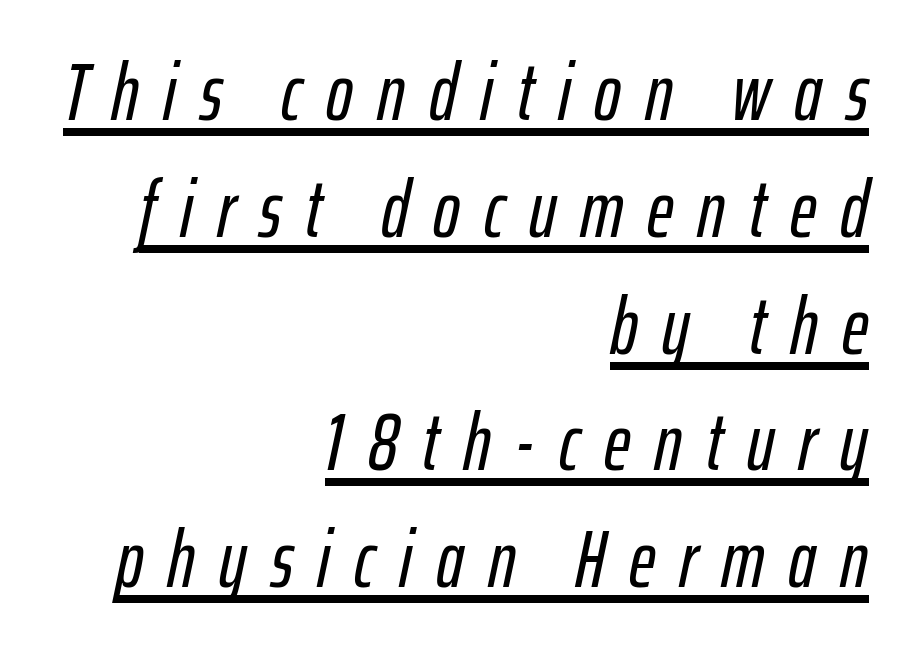
The image shows 80 px condensed type, italic (leaning right); set right-aligned, normal line spacing (1.46x), unusually wide letter spacing (+0.3 em), underlined; low stroke contrast and a medium x-height.
